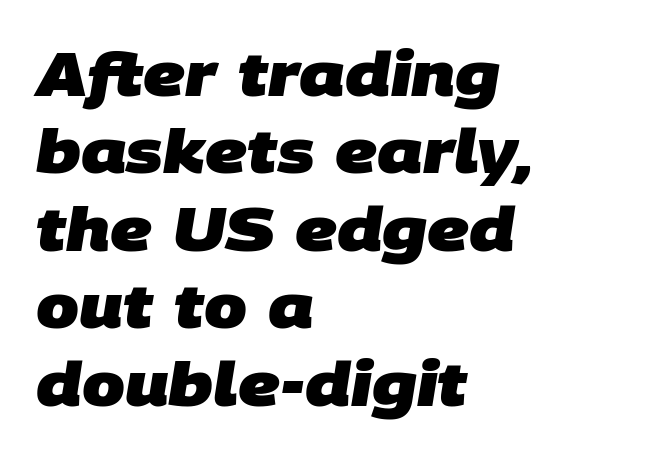
The image shows 61 px heavy sans-serif type; set left-aligned, normal line spacing (1.27x), normal letter spacing, not underlined; low stroke contrast and a large x-height.
